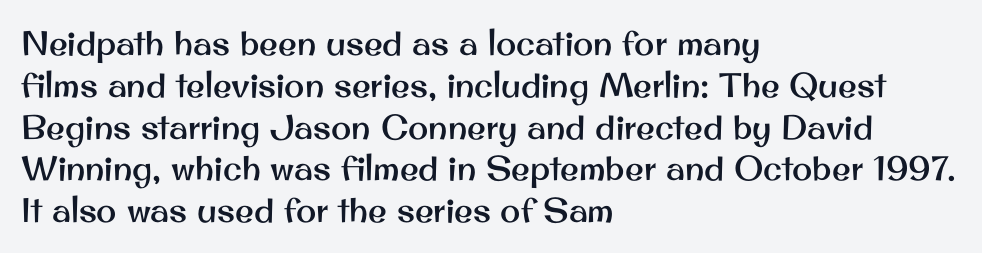
No extra tracking has been applied to these lines. This is sans-serif lettering, the kind often seen on screens and signage. Looks like regular typesetting: each glyph gets only the width it needs. Which margin do the lines hug? The left one — the right edge is uneven.
